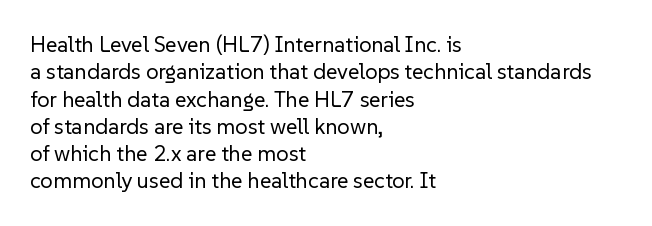
{"italic": "no", "bold": "no", "underline": "no", "align": "left", "line_spacing_ratio": 1.24, "letter_spacing": "normal", "letter_spacing_em": 0.0, "glyph_px": 22}
